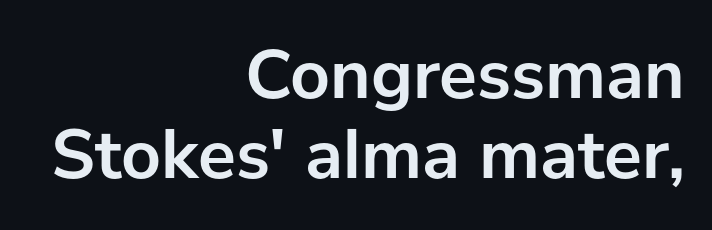
{"serif": "no", "italic": "no", "bold": "yes", "weight": "semibold", "width": "normal", "stroke_contrast": "low", "x_height": "medium", "monospaced": "no", "underline": "no", "align": "right", "line_spacing": "tight", "line_spacing_ratio": 1.12, "letter_spacing": "normal", "letter_spacing_em": 0.0, "glyph_px": 71}
